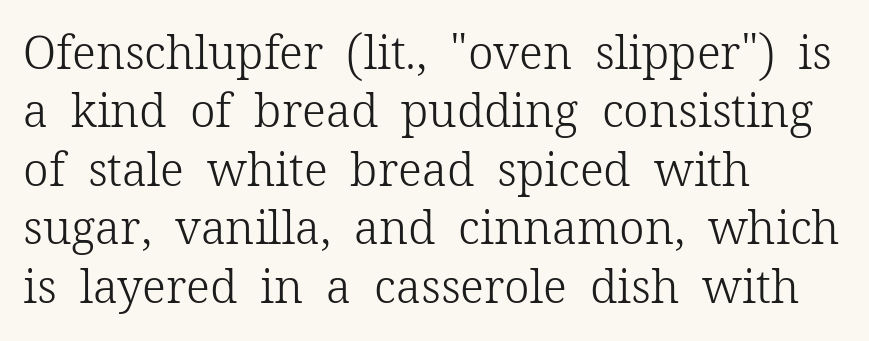
{"serif": "yes", "italic": "no", "bold": "no", "weight": "light", "width": "normal", "stroke_contrast": "low", "x_height": "medium", "monospaced": "no", "underline": "no", "align": "left", "line_spacing": "normal", "line_spacing_ratio": 1.27, "letter_spacing": "normal", "letter_spacing_em": 0.0, "glyph_px": 46}
